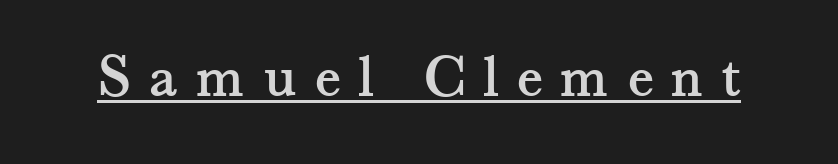
Q: Is the text italic (slanted)? A: No, it is upright.
Q: Is the typeface a serif or a sans-serif typeface? A: Serif.
Q: Is the text underlined? A: Yes.
Q: Is the spacing between letters normal or unusually wide? A: Unusually wide.
Q: Width (condensed, normal, or wide)? A: Normal.
Q: Stroke contrast? A: Medium.
Q: x-height? A: Small.
Q: Monospaced? A: No.
